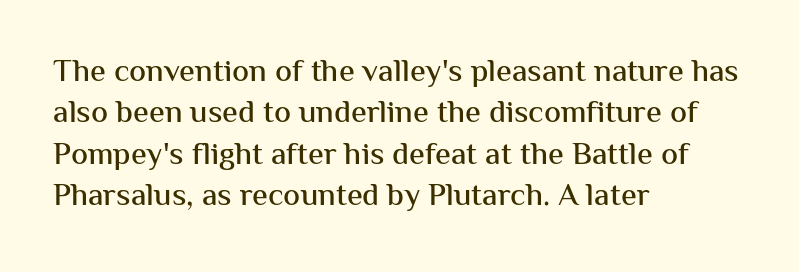
{"serif": "no", "italic": "no", "width": "normal", "stroke_contrast": "medium", "x_height": "medium", "monospaced": "no", "underline": "no", "align": "left", "line_spacing": "normal", "line_spacing_ratio": 1.29, "letter_spacing": "normal", "letter_spacing_em": 0.0, "glyph_px": 32}
